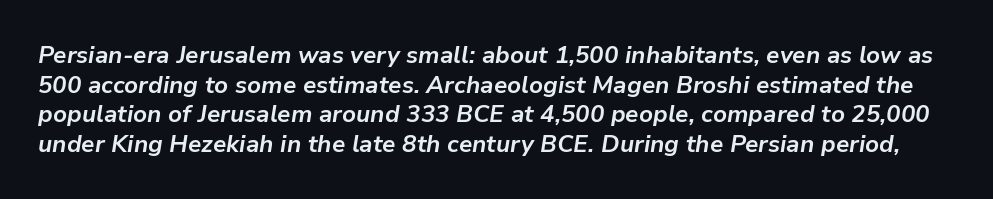
Heft: maximum for text — a bold. A typesetter would call this zero additional tracking. Posture: slanted. Underline: absent.
